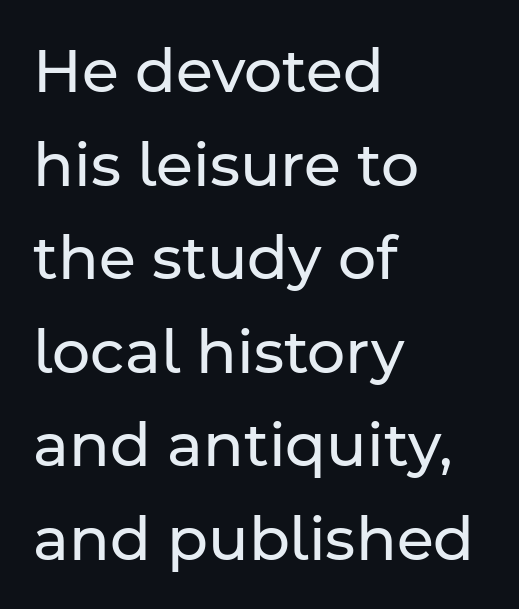
The image shows 60 px regular-weight sans-serif type, upright; set left-aligned, normal line spacing (1.56x), normal letter spacing, not underlined; low stroke contrast and a medium x-height.
